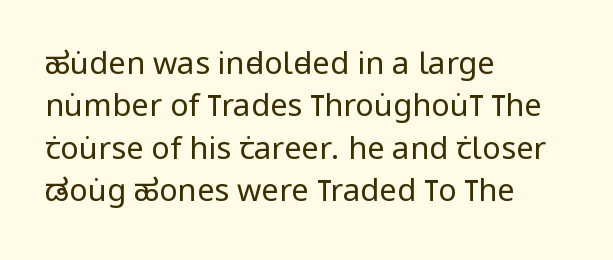
The image shows 31 px regular-weight, condensed sans-serif type, upright; set left-aligned, normal line spacing (1.37x), normal letter spacing, not underlined; low stroke contrast and a large x-height.
